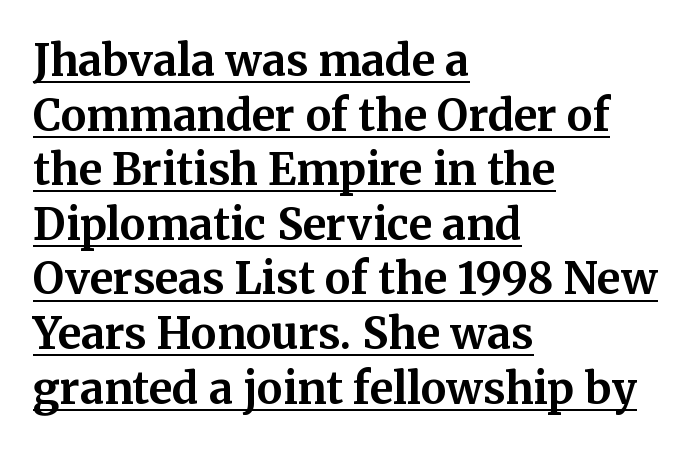
{"serif": "yes", "italic": "no", "bold": "yes", "weight": "bold", "width": "normal", "stroke_contrast": "medium", "x_height": "medium", "monospaced": "no", "underline": "yes", "align": "left", "line_spacing": "normal", "line_spacing_ratio": 1.27, "letter_spacing": "normal", "letter_spacing_em": 0.0, "glyph_px": 43}
